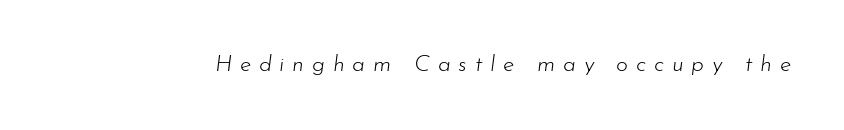
The typography opts for an oblique posture over an upright one. These lines have a slow, spaced-out rhythm from letter to letter. Clear beneath every line of the passage. Compared with a typical body face, this is equally light or lighter still.
